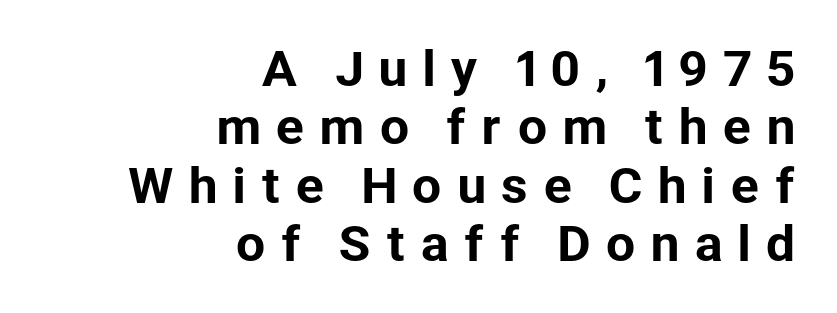
Q: Is the text italic (slanted)? A: No, it is upright.
Q: Is the typeface a serif or a sans-serif typeface? A: Sans-serif.
Q: Is the text underlined? A: No.
Q: How is the paragraph aligned? A: Right-aligned.
Q: Is the spacing between letters normal or unusually wide? A: Unusually wide.
Q: Width (condensed, normal, or wide)? A: Normal.
Q: Stroke contrast? A: Low.
Q: x-height? A: Medium.
Q: Monospaced? A: No.
